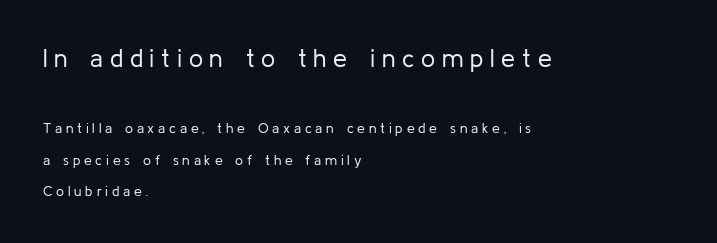
The passage shown is not bold in any degree. The letterforms stand isolated, each surrounded by extra space. In CSS terms this would be text-align: left. Honestly, the rows look like they've been pulled way apart. Ordinary non-slanted type is in use. Quick note: underline off.
